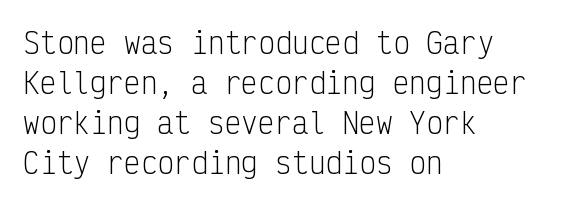
{"serif": "no", "italic": "no", "bold": "no", "weight": "light", "width": "condensed", "stroke_contrast": "low", "x_height": "medium", "monospaced": "yes", "underline": "no", "align": "left", "line_spacing": "normal", "line_spacing_ratio": 1.43, "letter_spacing": "normal", "letter_spacing_em": 0.0, "glyph_px": 28}
